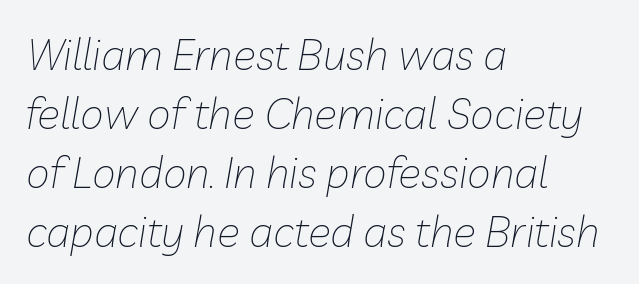
Proportional: the letters do not fall into vertical columns. The compositor pushed each line to the left boundary. The lettering tilts uniformly, giving the passage an italic look. This is not heavy type; no bold has been used.
